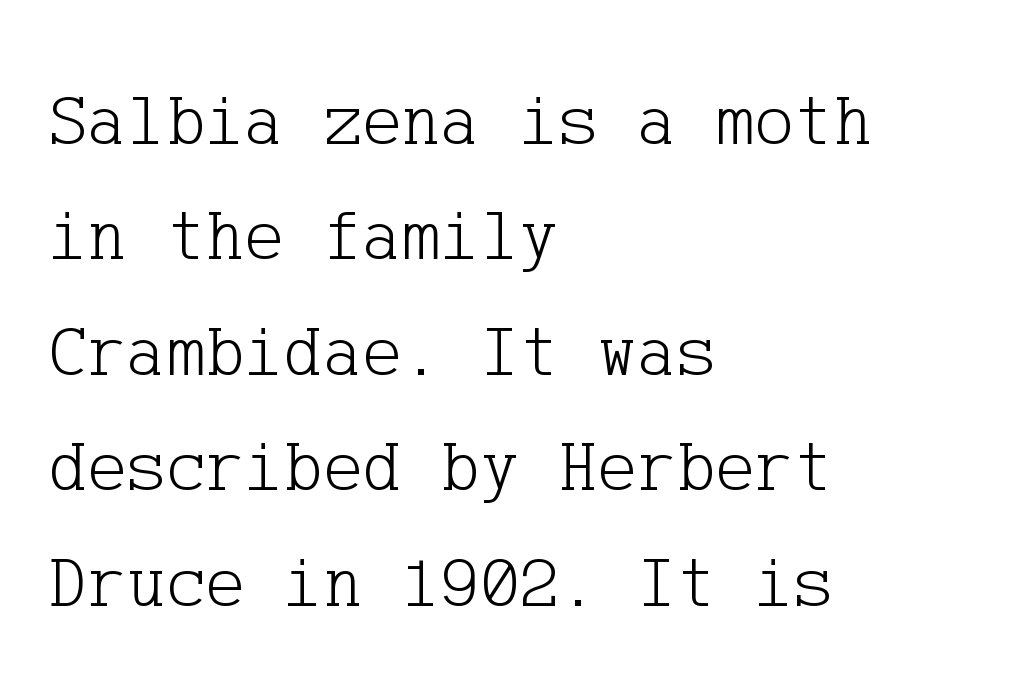
{"serif": "yes", "italic": "no", "bold": "no", "weight": "light", "width": "normal", "stroke_contrast": "low", "x_height": "medium", "underline": "no", "align": "left", "line_spacing": "normal", "line_spacing_ratio": 1.56, "letter_spacing": "normal", "letter_spacing_em": 0.0, "glyph_px": 74}
